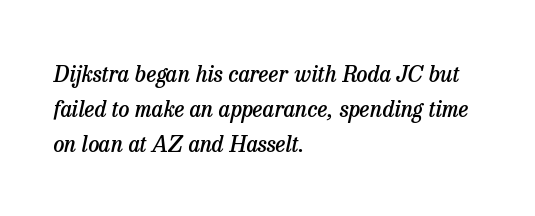
{"italic": "yes", "lean": "right", "slant_degrees": 13, "bold": "semi", "underline": "no", "align": "left", "line_spacing": "normal", "line_spacing_ratio": 1.59, "letter_spacing": "normal", "letter_spacing_em": 0.0, "glyph_px": 22}
